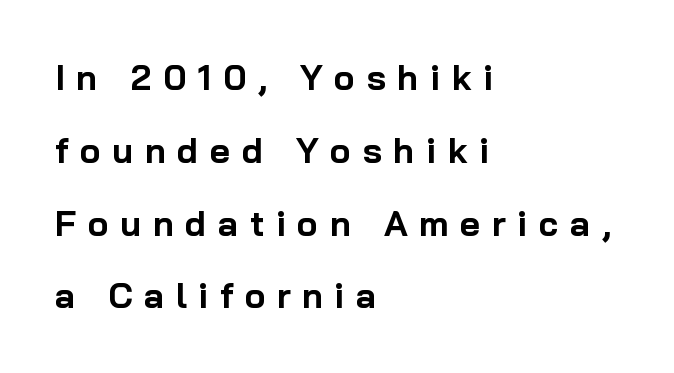
The image shows 35 px bold sans-serif type, upright; set left-aligned, loose line spacing (2.08x), unusually wide letter spacing (+0.33 em), not underlined; low stroke contrast and a medium x-height.
